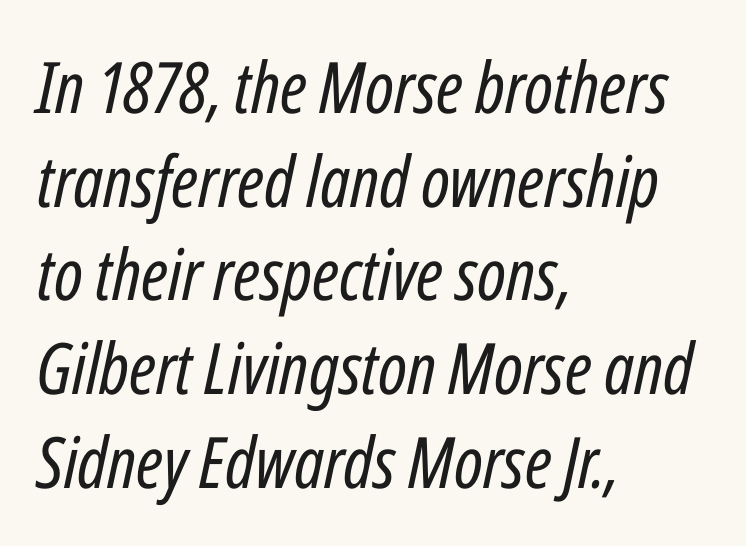
Q: Is the text bold? A: No.
Q: Is the text italic (slanted)? A: Yes, it leans right by about 12 degrees.
Q: Is the text underlined? A: No.
Q: How is the paragraph aligned? A: Left-aligned.
Q: Is the spacing between letters normal or unusually wide? A: Normal.
Q: Is the spacing between lines tight, normal or loose? A: Normal.
Q: Width (condensed, normal, or wide)? A: Condensed.
Q: Stroke contrast? A: Low.
Q: x-height? A: Medium.
Q: Monospaced? A: No.
